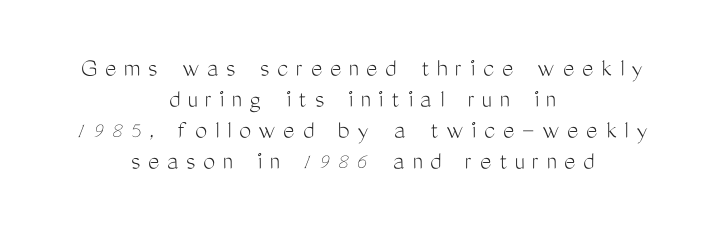
The image shows 27 px text type, upright; set centered, tight line spacing (1.15x), unusually wide letter spacing (+0.28 em), not underlined.
